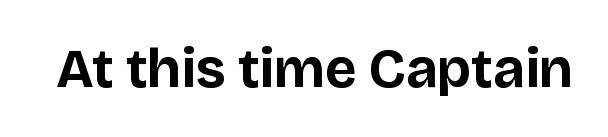
Typographic density is high because the face is bold. I'd call this a sans setting — the letters go barefoot. Nobody touched the tracking dial on this one. This sample uses an upright cut, with every glyph sitting square on the baseline. Honestly, there is no underline to notice here at all.
